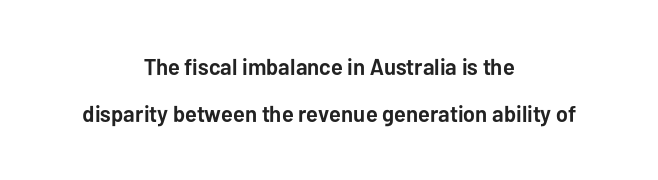
The image shows 23 px bold type, upright; set centered, loose line spacing (2.06x), normal letter spacing, not underlined.
